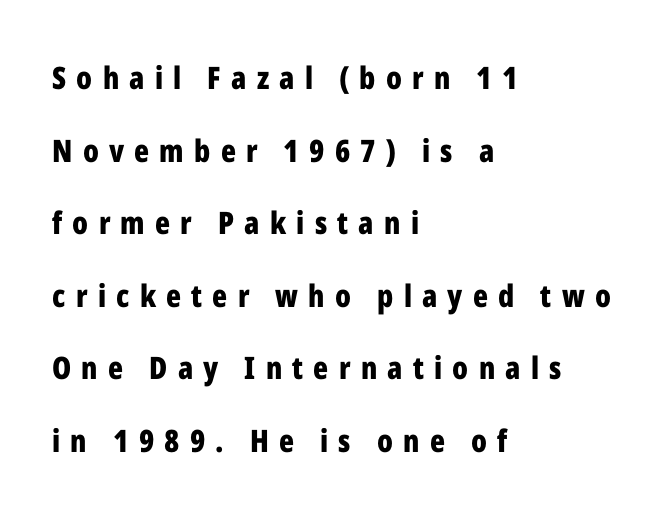
The passage shown is typeset with a sans-serif family. Leading is clearly above the norm, producing a sparse column. Glance below the letters and you will spot only blank space. This sample has the flowing, uneven cadence of proportional lettering. The font is running at its bold setting. These lines are set flush left with a ragged right edge.
